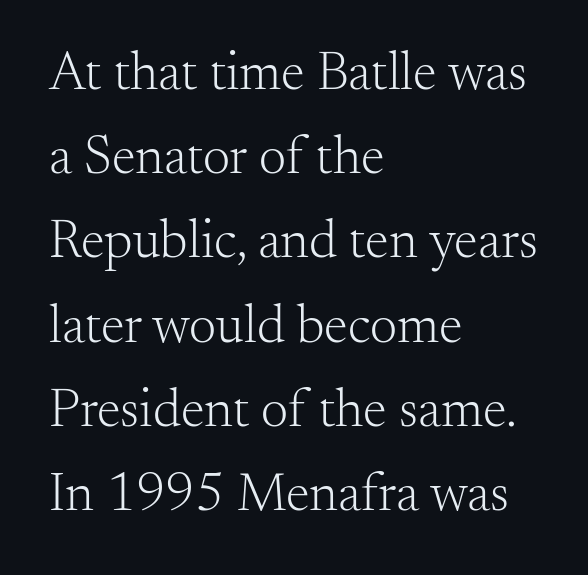
The image shows 54 px light serif type, upright; set left-aligned, normal line spacing (1.56x), normal letter spacing, not underlined; medium stroke contrast and a small x-height.
